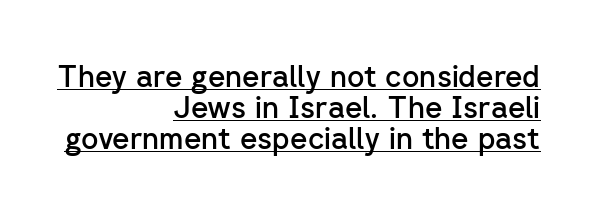
The image shows 30 px semibold sans-serif type, upright; set right-aligned, tight line spacing (1.04x), normal letter spacing, underlined; low stroke contrast and a medium x-height.
